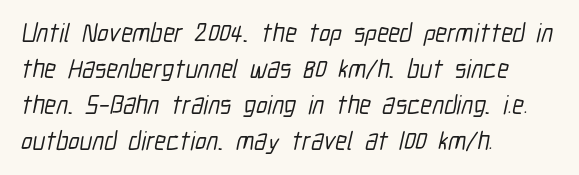
Q: Is the text underlined? A: No.
Q: How is the paragraph aligned? A: Left-aligned.
Q: Is the spacing between letters normal or unusually wide? A: Normal.
Q: Is the spacing between lines tight, normal or loose? A: Normal.
